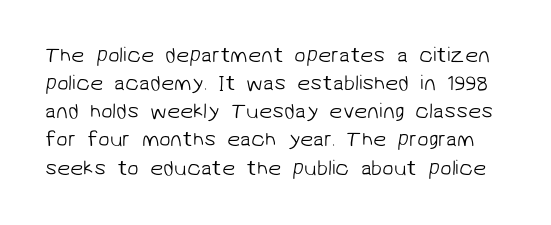
Q: Is the text bold? A: No.
Q: Is the text underlined? A: No.
Q: Is the spacing between letters normal or unusually wide? A: Normal.
Q: Is the spacing between lines tight, normal or loose? A: Normal.
